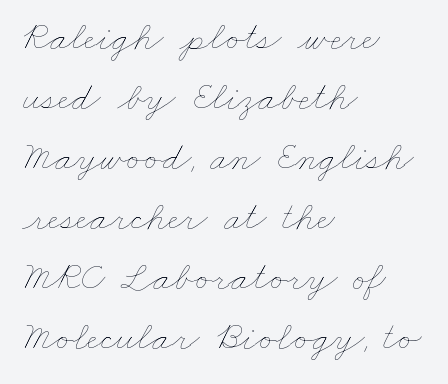
{"bold": "no", "weight": "thin", "width": "wide", "stroke_contrast": "low", "x_height": "small", "monospaced": "no", "underline": "no", "align": "left", "line_spacing": "normal", "line_spacing_ratio": 1.5, "letter_spacing": "normal", "letter_spacing_em": 0.0, "glyph_px": 40}
